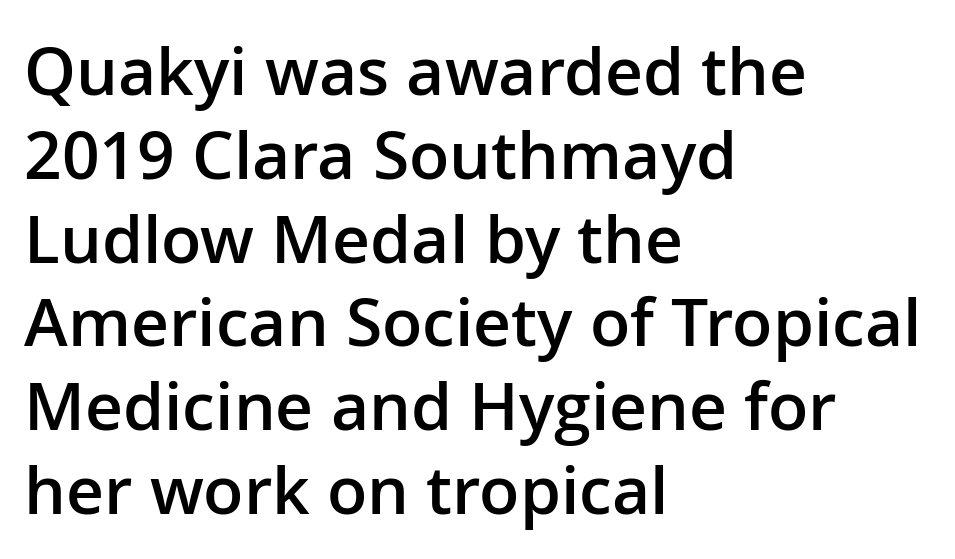
There is no visible air inserted between adjacent glyphs. The font's upright variant was chosen for this text. Nothing sits at the stroke ends, so this counts as sans-serif. Underlining? Definitely not there.
